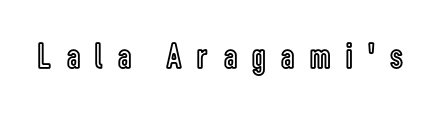
The image shows 37 px condensed type, upright; set unusually wide letter spacing (+0.42 em), not underlined; a medium x-height.
